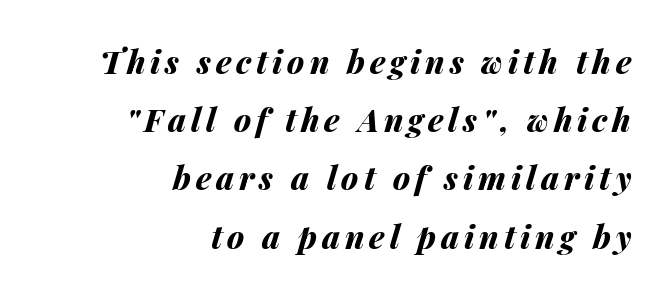
Q: Is the text bold? A: Yes.
Q: Is the text italic (slanted)? A: Yes, it leans right by about 14 degrees.
Q: Is the text underlined? A: No.
Q: How is the paragraph aligned? A: Right-aligned.
Q: Width (condensed, normal, or wide)? A: Normal.
Q: Stroke contrast? A: Medium.
Q: x-height? A: Medium.
Q: Monospaced? A: No.
